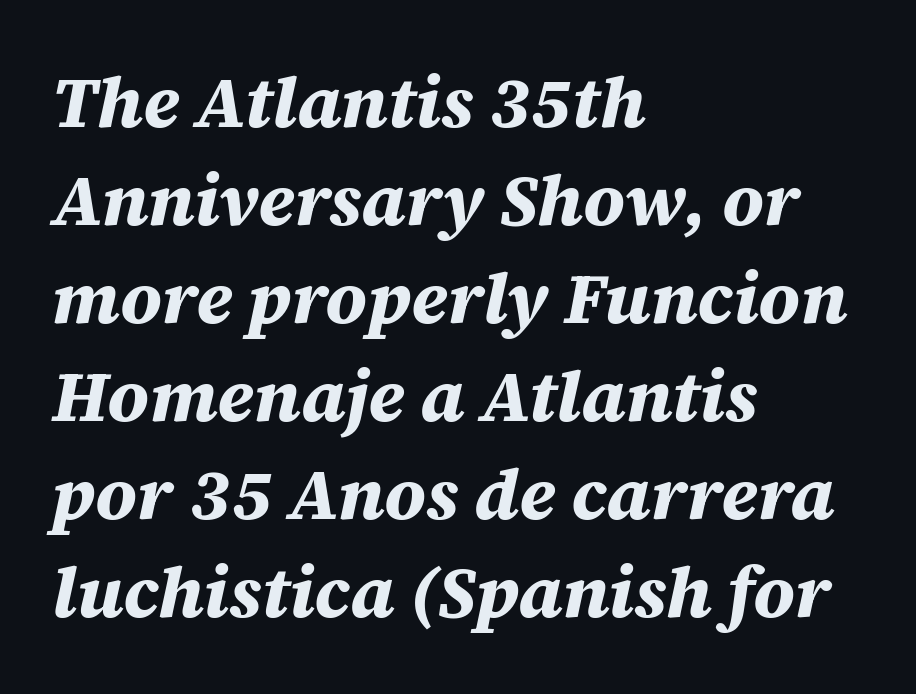
Line beginnings align vertically; line endings do not. What's the leading like? Ordinary, nothing unusual. Tracking value appears to be zero — textbook default spacing. Just letters on the line, the space beneath them empty.
